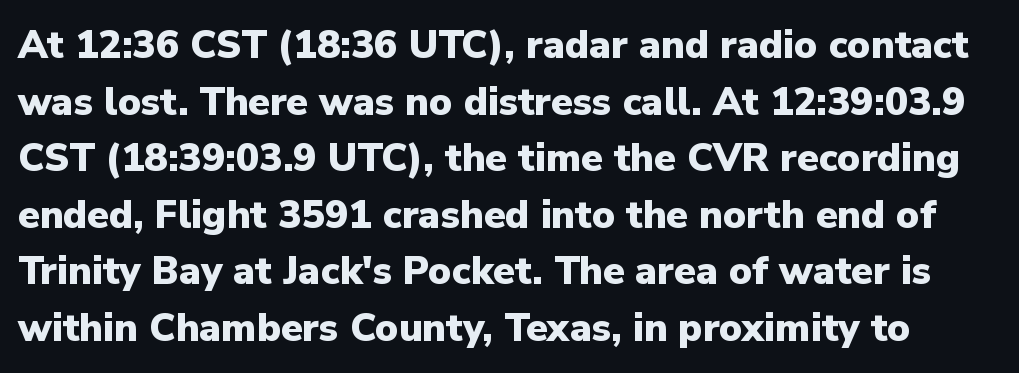
{"serif": "no", "italic": "no", "bold": "yes", "weight": "heavy", "width": "normal", "stroke_contrast": "low", "x_height": "medium", "monospaced": "no", "underline": "no", "line_spacing": "normal", "line_spacing_ratio": 1.45, "letter_spacing": "normal", "letter_spacing_em": 0.0, "glyph_px": 39}
